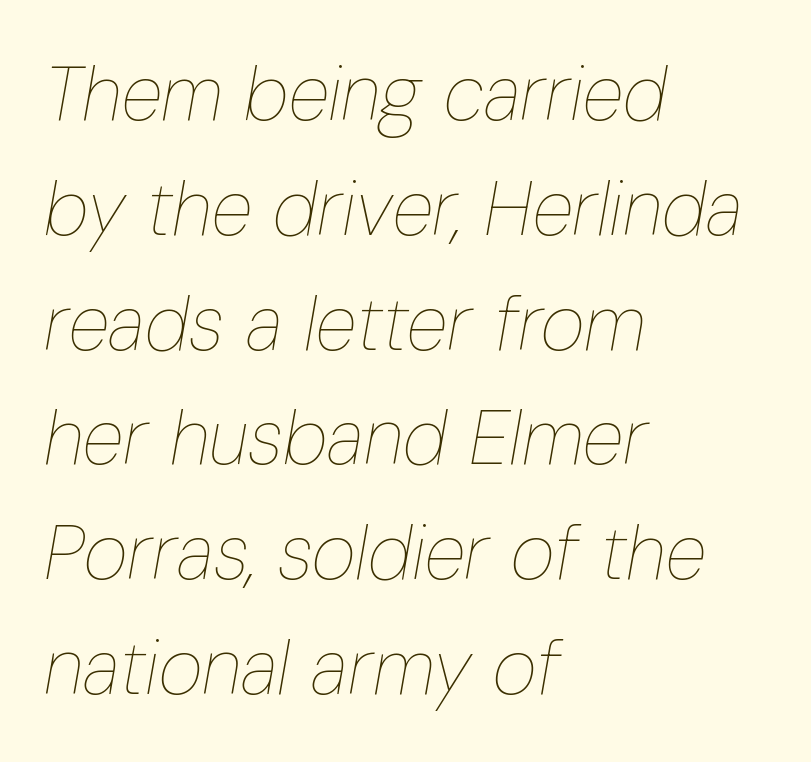
Q: Is the text bold? A: No.
Q: Is the text italic (slanted)? A: Yes, it leans right by about 10 degrees.
Q: Is the text underlined? A: No.
Q: How is the paragraph aligned? A: Left-aligned.
Q: Is the spacing between letters normal or unusually wide? A: Normal.
Q: Is the spacing between lines tight, normal or loose? A: Normal.
Q: Width (condensed, normal, or wide)? A: Condensed.
Q: Stroke contrast? A: Low.
Q: x-height? A: Medium.
Q: Monospaced? A: No.
